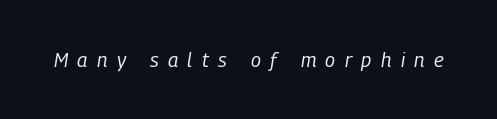
Is the letter spacing exaggerated? Yes — the characters are pushed far apart. Descender tails drop into unmarked territory. The strokes are not fattened; the text isn't bold. A typesetter would mark this as italic.
